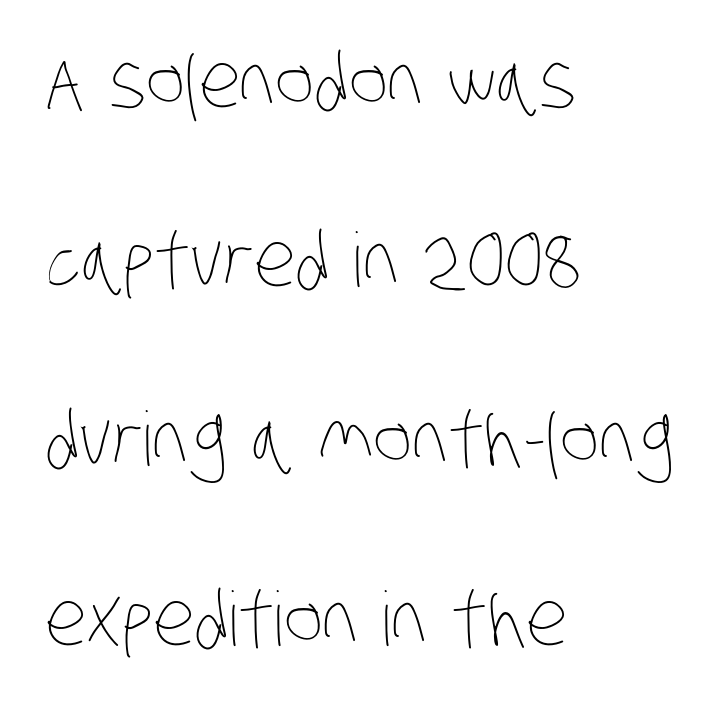
Q: Is the text bold? A: No.
Q: Is the text underlined? A: No.
Q: How is the paragraph aligned? A: Left-aligned.
Q: Is the spacing between letters normal or unusually wide? A: Normal.
Q: Is the spacing between lines tight, normal or loose? A: Loose.
Q: Width (condensed, normal, or wide)? A: Condensed.
Q: Stroke contrast? A: Low.
Q: x-height? A: Large.
Q: Monospaced? A: No.
